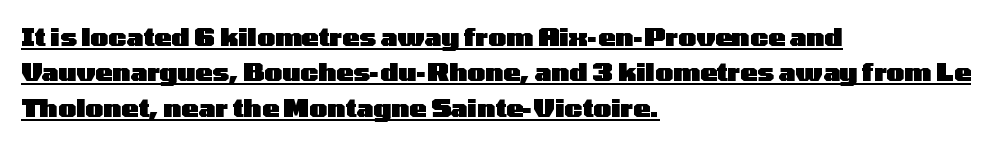
The image shows 25 px bold type, upright; set left-aligned, normal line spacing (1.42x), normal letter spacing, underlined.
